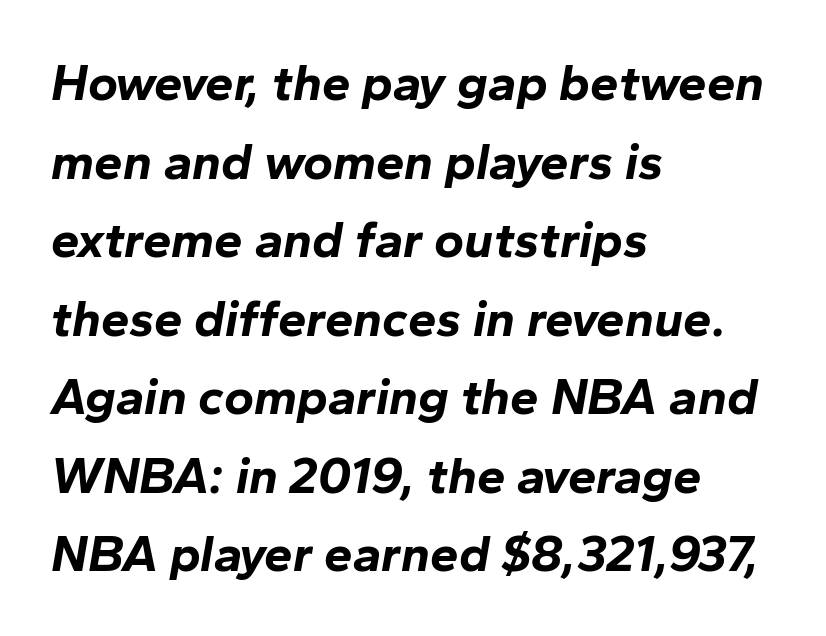
The image shows 51 px bold type, italic (leaning right); set left-aligned, normal line spacing (1.54x), normal letter spacing, not underlined; low stroke contrast and a medium x-height.
